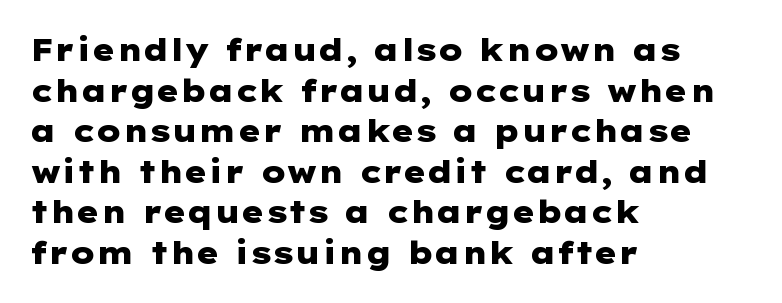
The image shows 31 px heavy, wide sans-serif type, upright; set left-aligned, normal line spacing (1.31x), normal letter spacing, not underlined; low stroke contrast and a medium x-height.
